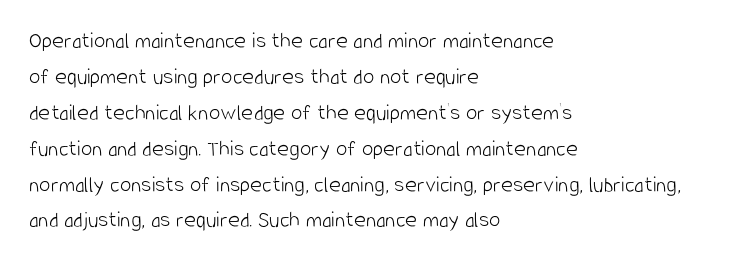
The image shows 23 px text type, upright; set left-aligned, normal line spacing (1.56x), normal letter spacing, not underlined.
